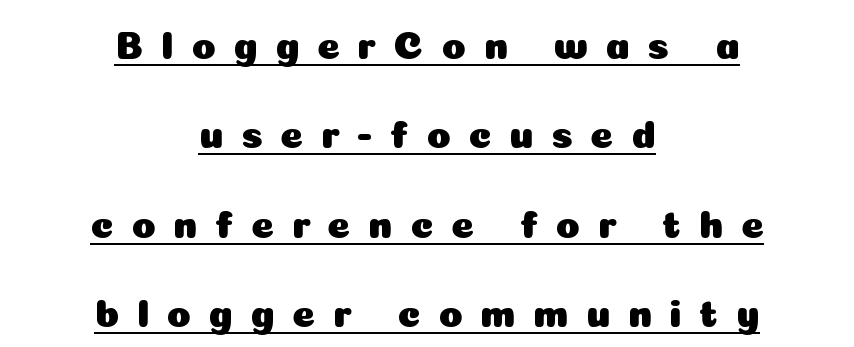
The image shows 39 px sans-serif type, upright; set centered, loose line spacing (2.29x), unusually wide letter spacing (+0.45 em), underlined; low stroke contrast and a medium x-height.
